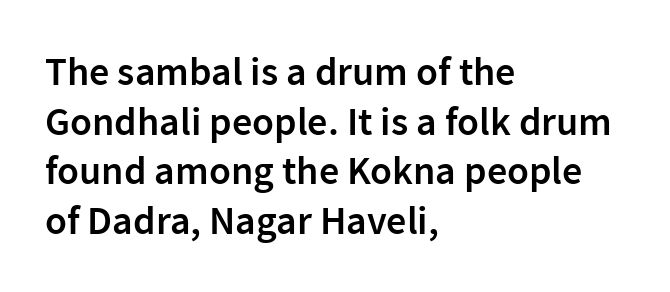
Q: Is the text bold? A: Semi-bold.
Q: Is the text italic (slanted)? A: No, it is upright.
Q: Is the typeface a serif or a sans-serif typeface? A: Sans-serif.
Q: Is the text underlined? A: No.
Q: How is the paragraph aligned? A: Left-aligned.
Q: Is the spacing between letters normal or unusually wide? A: Normal.
Q: Width (condensed, normal, or wide)? A: Normal.
Q: Stroke contrast? A: Low.
Q: x-height? A: Medium.
Q: Monospaced? A: No.
